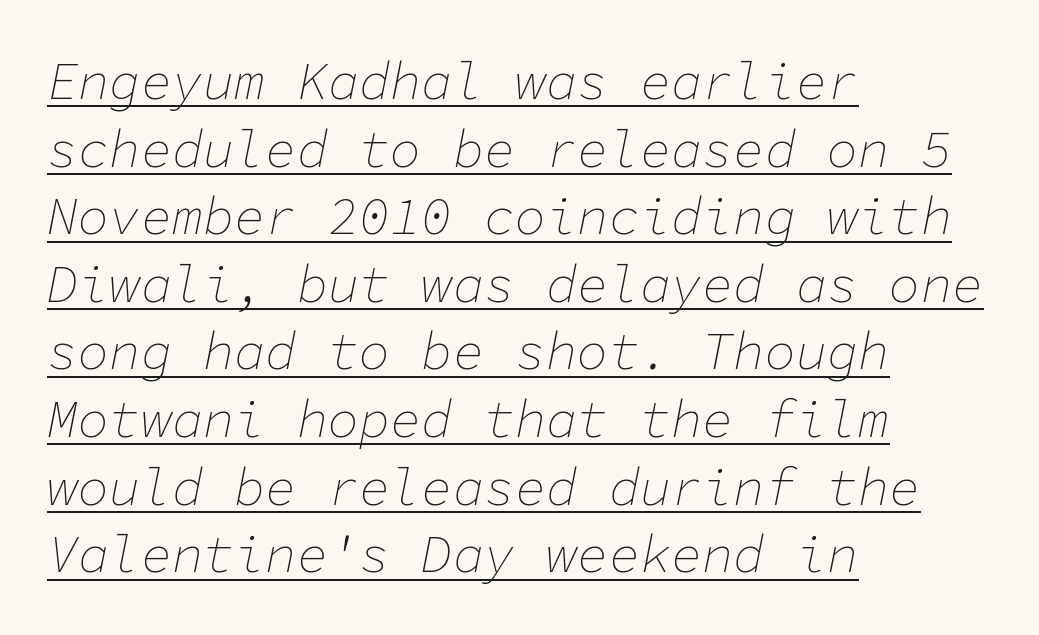
The image shows 52 px thin type, italic (leaning right), monospaced; set left-aligned, normal line spacing (1.3x), normal letter spacing, underlined; low stroke contrast and a medium x-height.
